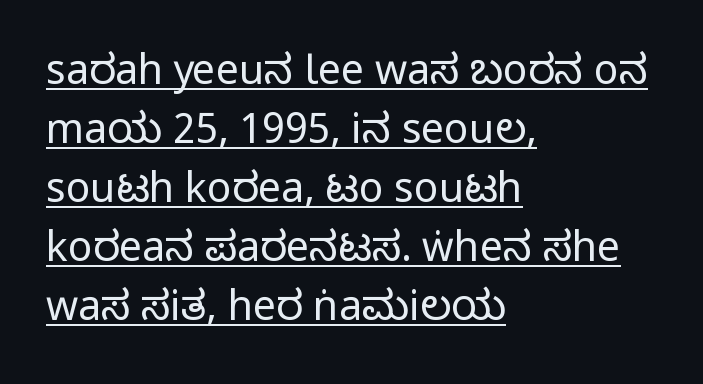
Q: Is the text bold? A: No.
Q: Is the text italic (slanted)? A: No, it is upright.
Q: Is the typeface a serif or a sans-serif typeface? A: Sans-serif.
Q: Is the text underlined? A: Yes.
Q: How is the paragraph aligned? A: Left-aligned.
Q: Is the spacing between letters normal or unusually wide? A: Normal.
Q: Is the spacing between lines tight, normal or loose? A: Normal.
Q: Width (condensed, normal, or wide)? A: Condensed.
Q: Stroke contrast? A: Low.
Q: x-height? A: Large.
Q: Monospaced? A: No.
